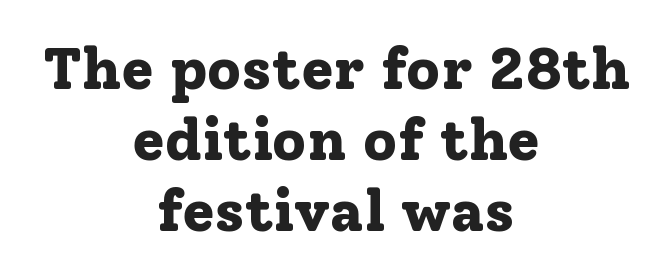
The image shows 59 px bold serif type, upright; set centered, line spacing 1.2x, normal letter spacing, not underlined; low stroke contrast and a medium x-height.
